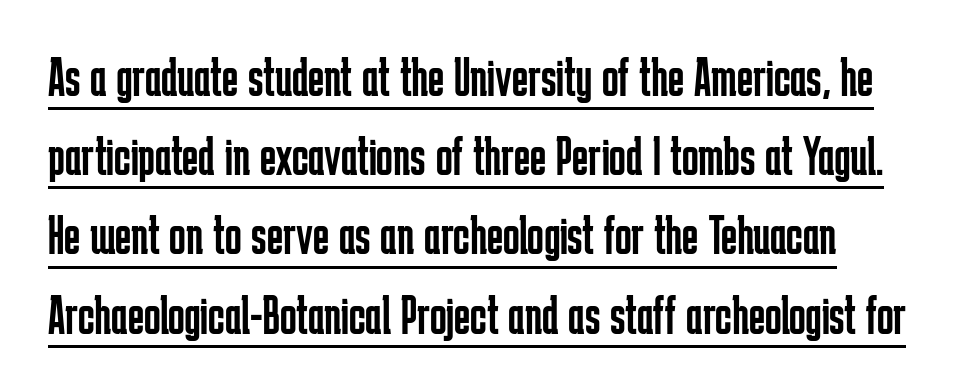
The face looks like a standard text weight, possibly lighter. The passage shown is typeset with a sans-serif family. This sample keeps an unexceptional amount of space between lines. Upright lettering throughout. A typesetter would call this proportional, since set widths differ per character. Caption: standard tracking, unaltered.
